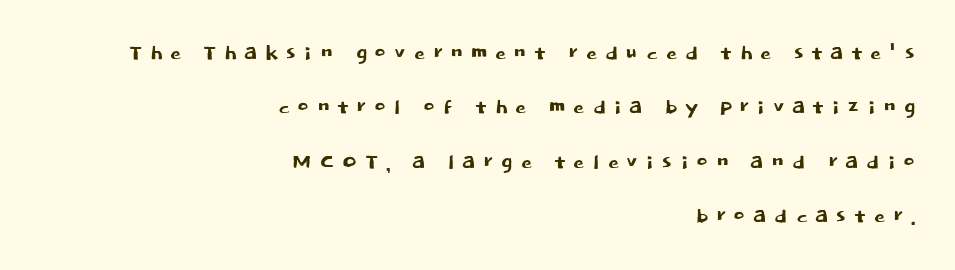
Q: Is the text italic (slanted)? A: No, it is upright.
Q: Is the typeface a serif or a sans-serif typeface? A: Sans-serif.
Q: Is the text underlined? A: No.
Q: How is the paragraph aligned? A: Right-aligned.
Q: Is the spacing between letters normal or unusually wide? A: Unusually wide.
Q: Is the spacing between lines tight, normal or loose? A: Loose.
Q: Width (condensed, normal, or wide)? A: Normal.
Q: Stroke contrast? A: Low.
Q: x-height? A: Large.
Q: Monospaced? A: No.
